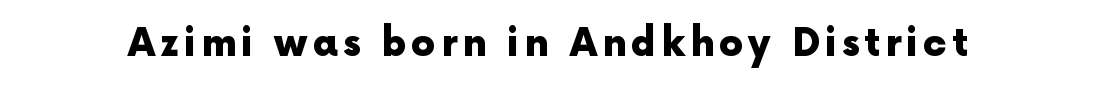
{"serif": "no", "italic": "no", "bold": "yes", "weight": "heavy", "width": "normal", "x_height": "medium", "monospaced": "no", "underline": "no", "glyph_px": 38}
